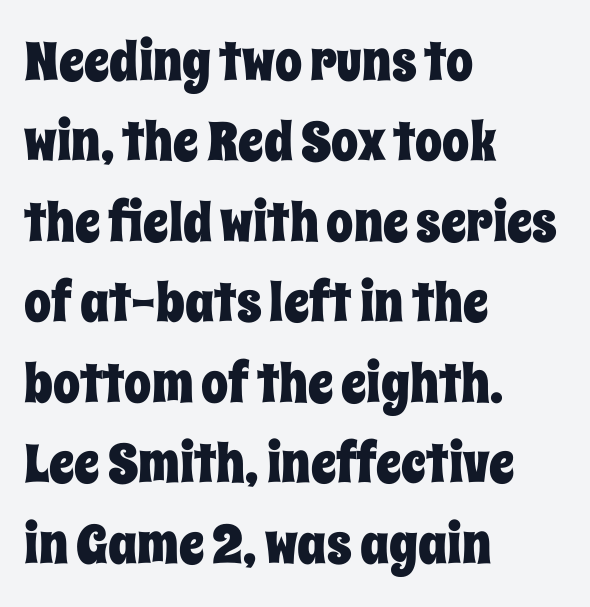
{"italic": "no", "width": "condensed", "stroke_contrast": "low", "x_height": "large", "monospaced": "no", "underline": "no", "align": "left", "line_spacing": "normal", "line_spacing_ratio": 1.49, "letter_spacing": "normal", "letter_spacing_em": 0.0, "glyph_px": 54}
